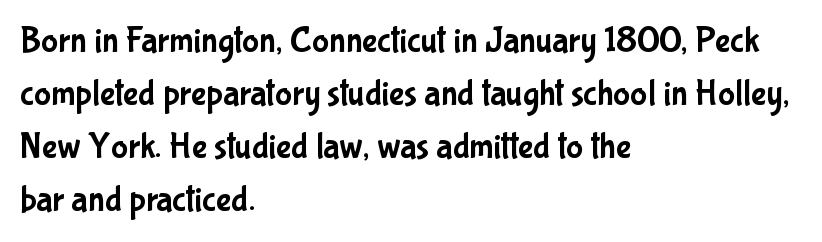
The image shows 36 px condensed sans-serif type, upright; set left-aligned, normal line spacing (1.47x), normal letter spacing, not underlined; low stroke contrast and a medium x-height.
